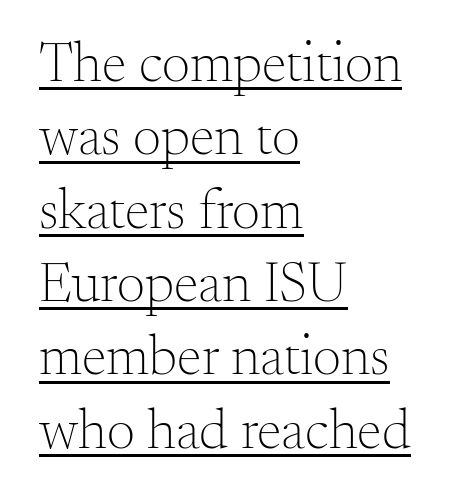
Teacher's note: observe the even left margin — that is flush-left alignment. Observe the serifs anchoring each vertical stroke in this sample. A rule runs beneath these lines of type. Does extra space separate the letters? No, they use regular spacing.
